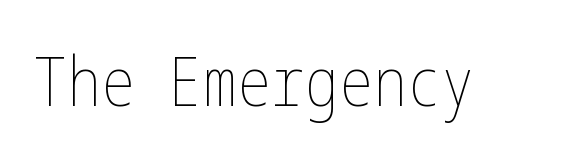
Q: Is the text bold? A: No.
Q: Is the text italic (slanted)? A: No, it is upright.
Q: Is the text underlined? A: No.
Q: Is the spacing between letters normal or unusually wide? A: Normal.
Q: Width (condensed, normal, or wide)? A: Condensed.
Q: Stroke contrast? A: Low.
Q: x-height? A: Medium.
